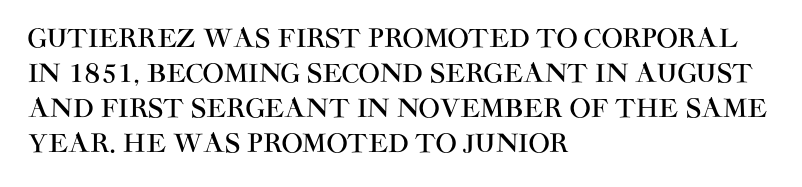
The rendering uses a moderate line-height, typical for paragraphs. A typesetter would call this zero additional tracking. Teacher's note: observe the even left margin — that is flush-left alignment. The string is rendered with underlining switched off. Posture: straight, roman, zero tilt.
